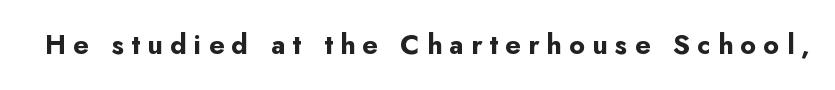
The image shows 27 px bold type, upright; set unusually wide letter spacing (+0.27 em), not underlined.
